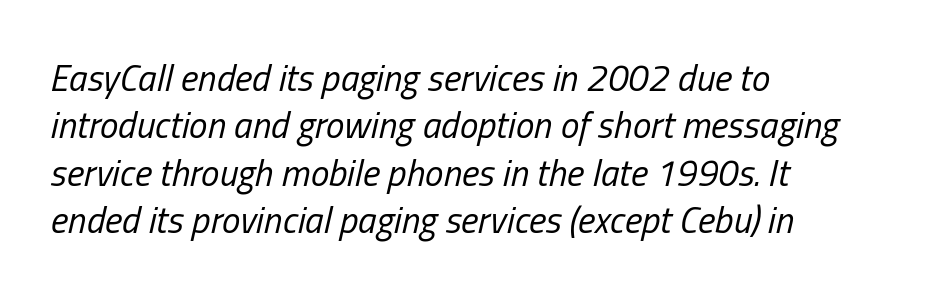
The image shows 37 px regular-weight, condensed type, italic (leaning right); set left-aligned, normal line spacing (1.28x), normal letter spacing, not underlined; low stroke contrast and a medium x-height.
